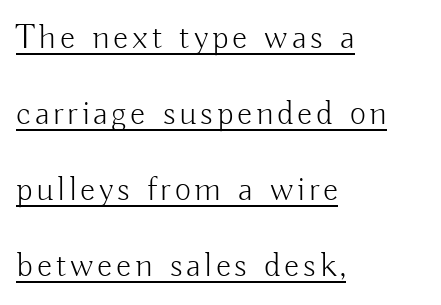
Like a heading marked for emphasis, these lines bear an underscore. Think of a printed novel: that variable character pitch is what you see here. The vertical gap from one line to the next is large. No letter is thick-stroked: the sample isn't bold. One-word summary of the alignment: left. The lettering stays uniformly vertical, giving the passage a roman look.
